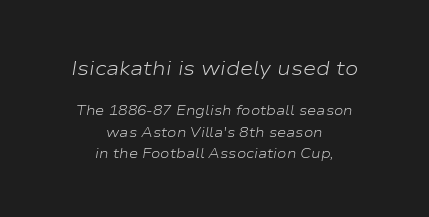
Q: Is the text bold? A: No.
Q: Is the text italic (slanted)? A: Yes, it leans right by about 9 degrees.
Q: Is the text underlined? A: No.
Q: How is the paragraph aligned? A: Centered.
Q: Is the spacing between letters normal or unusually wide? A: Normal.
Q: Is the spacing between lines tight, normal or loose? A: Normal.
Q: Which block of text is set in a larger size, the first (top) or the second (bottom)? A: The first (top) one.
